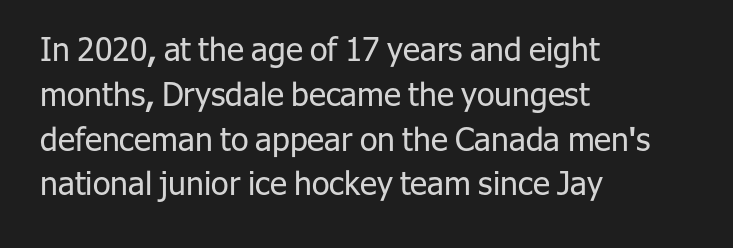
{"serif": "no", "italic": "no", "bold": "no", "weight": "regular", "width": "normal", "stroke_contrast": "low", "x_height": "medium", "monospaced": "no", "underline": "no", "align": "left", "line_spacing": "normal", "line_spacing_ratio": 1.4, "letter_spacing": "normal", "letter_spacing_em": 0.0, "glyph_px": 32}
